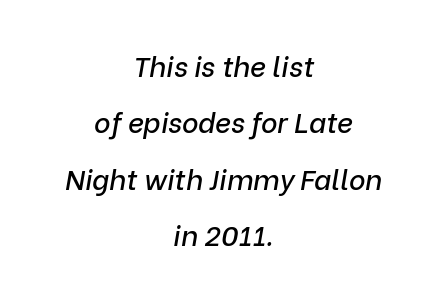
{"italic": "yes", "lean": "right", "slant_degrees": 9, "width": "normal", "stroke_contrast": "low", "x_height": "medium", "monospaced": "no", "underline": "no", "align": "center", "line_spacing": "loose", "line_spacing_ratio": 2.01, "letter_spacing": "normal", "letter_spacing_em": 0.0, "glyph_px": 28}
